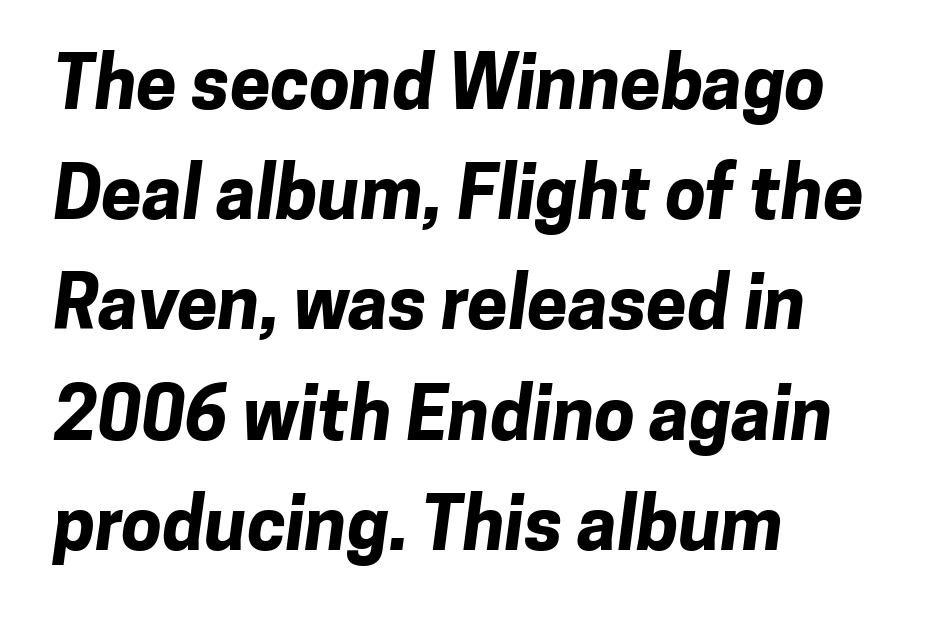
Letters rest on an invisible, unmarked baseline. Notice how the passage keeps a crisp vertical edge on the left only. The face used here is a sans, in the tradition of grotesques and geometrics. Heavy, bold letterforms. Characters follow at the spacing the type designer built in.
